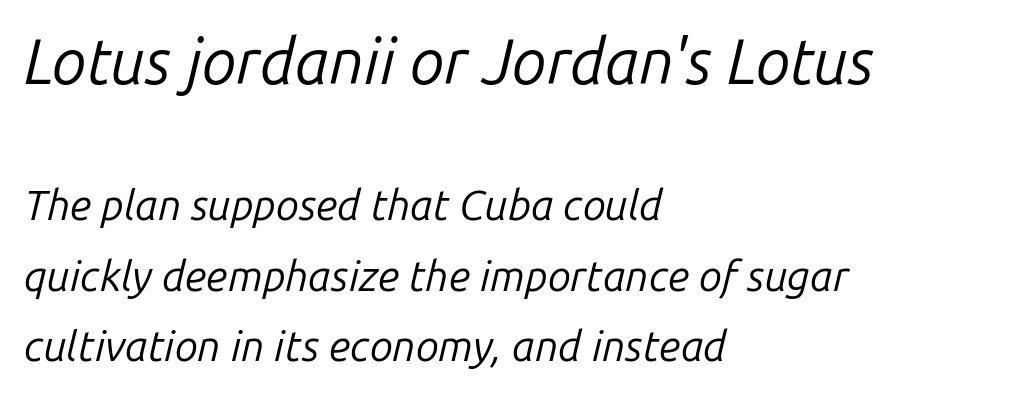
{"italic": "yes", "lean": "right", "slant_degrees": 14, "bold": "no", "weight": "regular", "width": "normal", "stroke_contrast": "low", "x_height": "medium", "monospaced": "no", "underline": "no", "align": "left", "line_spacing": "normal", "line_spacing_ratio": 1.68, "letter_spacing": "normal", "letter_spacing_em": 0.0, "larger_block": "first", "size_ratio": 1.5, "glyph_px": 63}
